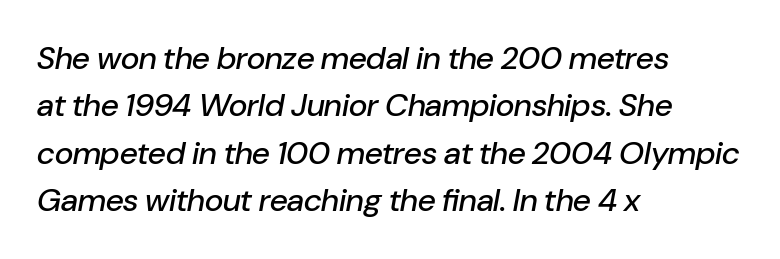
Q: Is the text italic (slanted)? A: Yes, it leans right by about 10 degrees.
Q: Is the text underlined? A: No.
Q: How is the paragraph aligned? A: Left-aligned.
Q: Is the spacing between letters normal or unusually wide? A: Normal.
Q: Is the spacing between lines tight, normal or loose? A: Normal.
Q: Width (condensed, normal, or wide)? A: Normal.
Q: Stroke contrast? A: Low.
Q: x-height? A: Medium.
Q: Monospaced? A: No.
